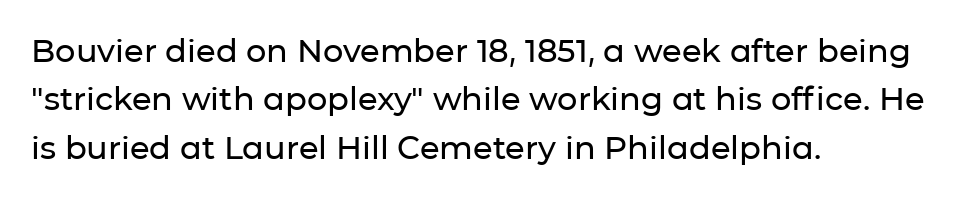
The image shows 32 px sans-serif type, upright; set left-aligned, normal line spacing (1.51x), normal letter spacing, not underlined; low stroke contrast and a medium x-height.
